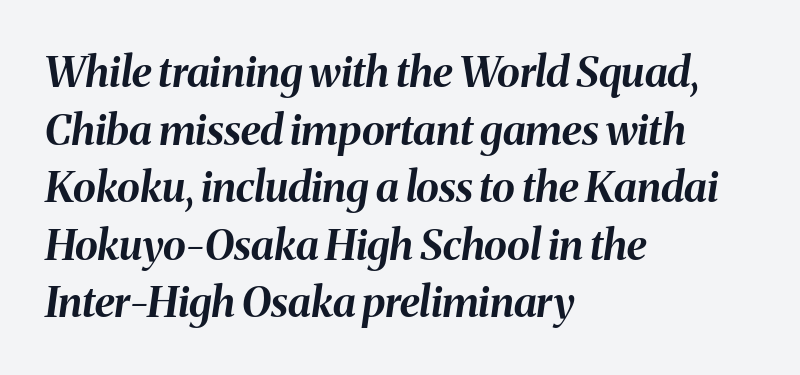
Weight check: bold — yes, fully. The face used here is proportionally spaced, like ordinary book or web type. One glance says typical: line gaps are just what's usual. Compared with a centered layout, this one pins lines to the left instead. Students, note that the glyphs here touch the page at normal intervals. Each row of text sits above clean, open space.
